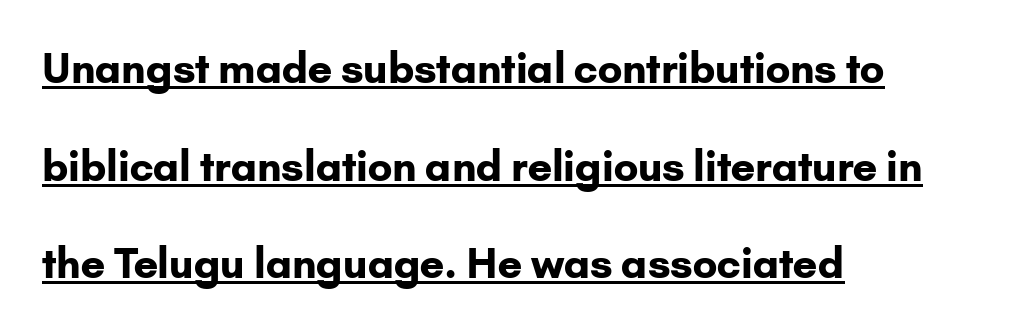
The image shows 41 px bold sans-serif type, upright; set left-aligned, loose line spacing (2.38x), normal letter spacing, underlined; low stroke contrast and a small x-height.
